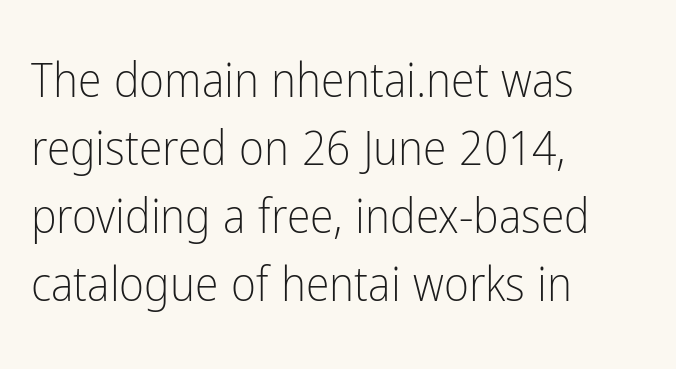
The image shows 48 px light, condensed sans-serif type, upright; set left-aligned, normal line spacing (1.42x), normal letter spacing, not underlined; low stroke contrast and a medium x-height.
